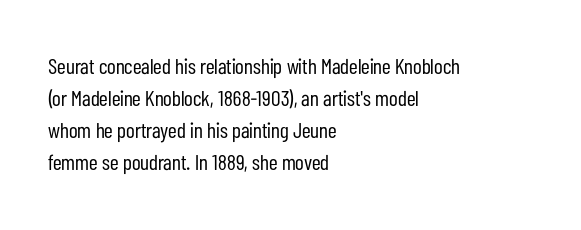
Weight: in the light-to-regular range. These lines keep a tight, regular rhythm from letter to letter. Any mark beneath the type? The region is blank. Left-aligned paragraph, ragged on the right. If you drew a line through each stem, it would be perfectly vertical. Honestly, the row spacing looks completely unremarkable.
